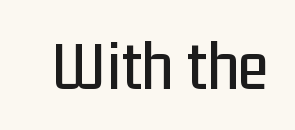
Q: Is the text italic (slanted)? A: No, it is upright.
Q: Is the typeface a serif or a sans-serif typeface? A: Sans-serif.
Q: Is the text underlined? A: No.
Q: Is the spacing between letters normal or unusually wide? A: Normal.
Q: Width (condensed, normal, or wide)? A: Condensed.
Q: Stroke contrast? A: Low.
Q: x-height? A: Medium.
Q: Monospaced? A: No.
